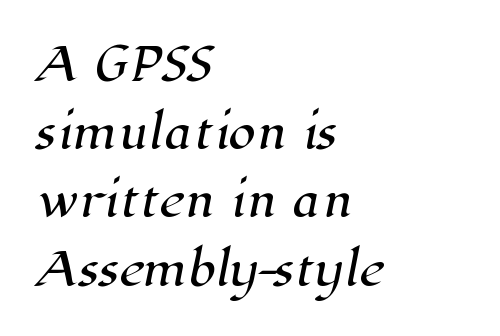
Q: Is the typeface a serif or a sans-serif typeface? A: Serif.
Q: Is the text underlined? A: No.
Q: How is the paragraph aligned? A: Left-aligned.
Q: Is the spacing between letters normal or unusually wide? A: Normal.
Q: Is the spacing between lines tight, normal or loose? A: Normal.
Q: Width (condensed, normal, or wide)? A: Normal.
Q: Stroke contrast? A: High.
Q: x-height? A: Medium.
Q: Monospaced? A: No.
